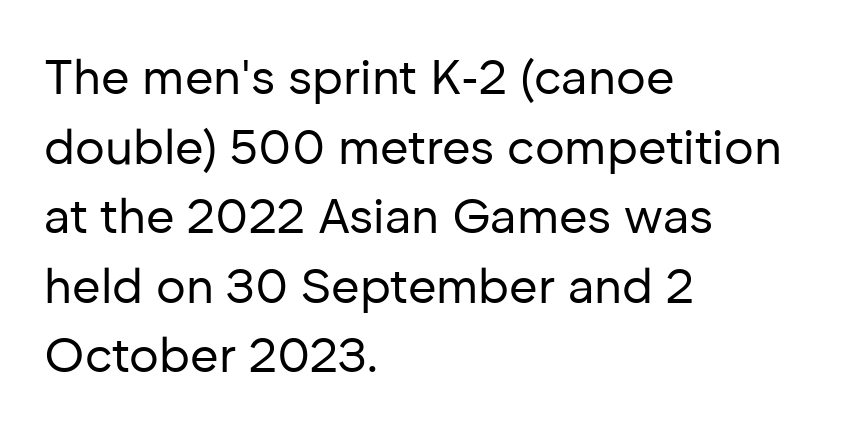
{"serif": "no", "italic": "no", "bold": "no", "weight": "regular", "width": "normal", "stroke_contrast": "low", "x_height": "medium", "monospaced": "no", "underline": "no", "align": "left", "line_spacing": "normal", "line_spacing_ratio": 1.42, "letter_spacing": "normal", "letter_spacing_em": 0.0, "glyph_px": 49}
